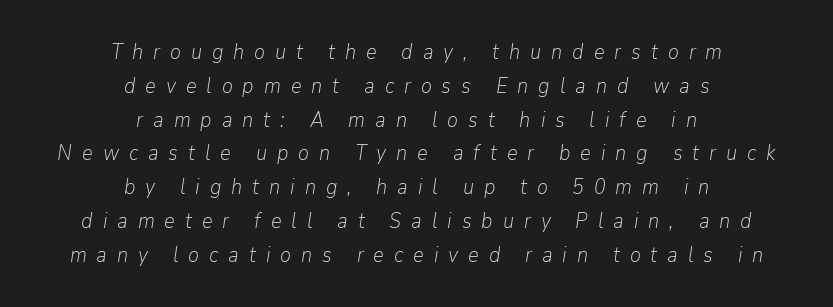
Vertical spacing — default. Compared with a flush-left layout, this one balances lines on the center instead. Stroke mass is kept to a normal reading level or below. Yep, that's italic — everything's leaning. Spacing between characters has been opened up far beyond the box default.
